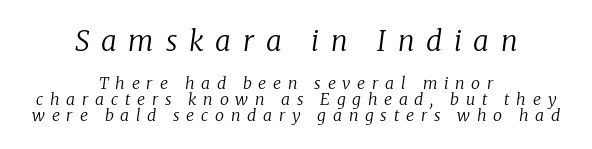
{"serif": "yes", "italic": "yes", "lean": "right", "slant_degrees": 8, "bold": "no", "weight": "regular", "width": "normal", "stroke_contrast": "low", "x_height": "medium", "monospaced": "no", "underline": "no", "align": "center", "line_spacing": "tight", "line_spacing_ratio": 0.99, "letter_spacing": "wide", "letter_spacing_em": 0.42, "larger_block": "first", "size_ratio": 1.75, "glyph_px": 28}
